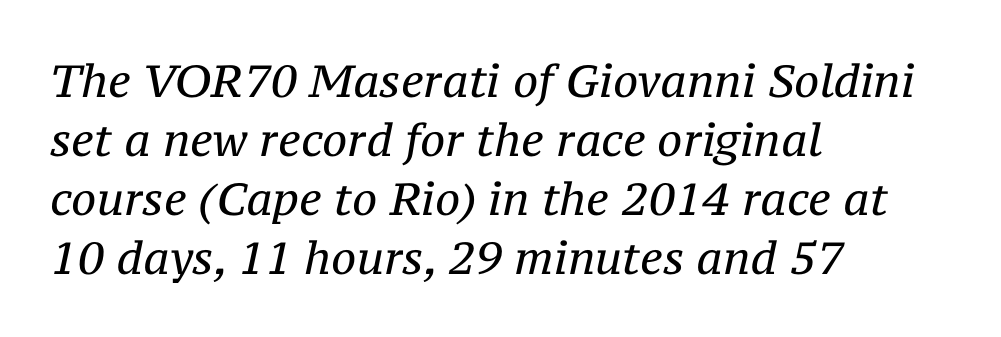
{"serif": "yes", "italic": "yes", "lean": "right", "slant_degrees": 12, "bold": "no", "weight": "regular", "width": "normal", "stroke_contrast": "medium", "x_height": "medium", "monospaced": "no", "underline": "no", "align": "left", "line_spacing": "normal", "line_spacing_ratio": 1.31, "letter_spacing": "normal", "letter_spacing_em": 0.0, "glyph_px": 45}
